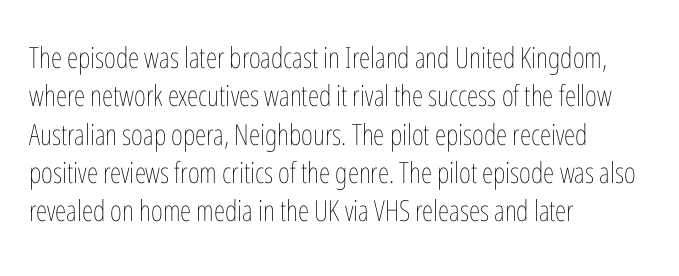
{"italic": "no", "bold": "no", "weight": "thin", "width": "condensed", "stroke_contrast": "low", "x_height": "medium", "monospaced": "no", "underline": "no", "align": "left", "line_spacing": "normal", "line_spacing_ratio": 1.32, "letter_spacing": "normal", "letter_spacing_em": 0.0, "glyph_px": 29}
